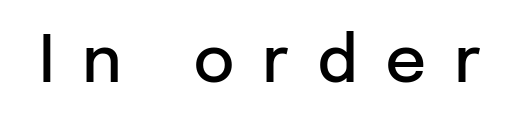
Q: Is the text bold? A: Semi-bold.
Q: Is the text italic (slanted)? A: No, it is upright.
Q: Is the typeface a serif or a sans-serif typeface? A: Sans-serif.
Q: Is the text underlined? A: No.
Q: Is the spacing between letters normal or unusually wide? A: Unusually wide.
Q: Width (condensed, normal, or wide)? A: Normal.
Q: Stroke contrast? A: Low.
Q: x-height? A: Medium.
Q: Monospaced? A: No.
